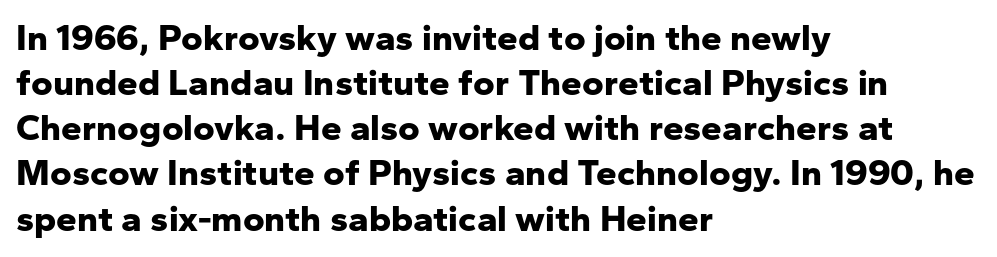
The image shows 37 px bold sans-serif type, upright; set left-aligned, line spacing 1.22x, normal letter spacing, not underlined; low stroke contrast and a medium x-height.
